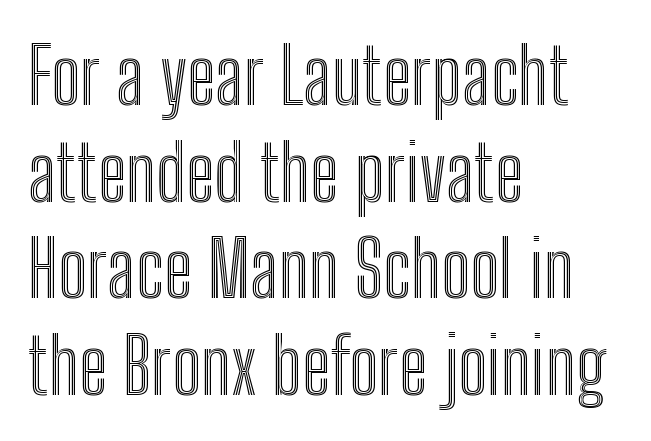
Q: Is the text italic (slanted)? A: No, it is upright.
Q: Is the text underlined? A: No.
Q: How is the paragraph aligned? A: Left-aligned.
Q: Is the spacing between letters normal or unusually wide? A: Normal.
Q: Width (condensed, normal, or wide)? A: Condensed.
Q: x-height? A: Medium.
Q: Monospaced? A: No.
